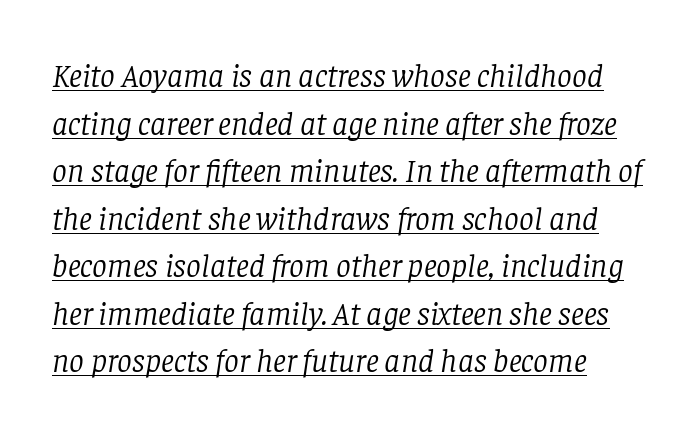
Q: Is the text bold? A: No.
Q: Is the text italic (slanted)? A: Yes, it leans right by about 8 degrees.
Q: Is the typeface a serif or a sans-serif typeface? A: Serif.
Q: Is the text underlined? A: Yes.
Q: How is the paragraph aligned? A: Left-aligned.
Q: Is the spacing between letters normal or unusually wide? A: Normal.
Q: Is the spacing between lines tight, normal or loose? A: Normal.
Q: Width (condensed, normal, or wide)? A: Normal.
Q: Stroke contrast? A: Low.
Q: x-height? A: Large.
Q: Monospaced? A: No.
